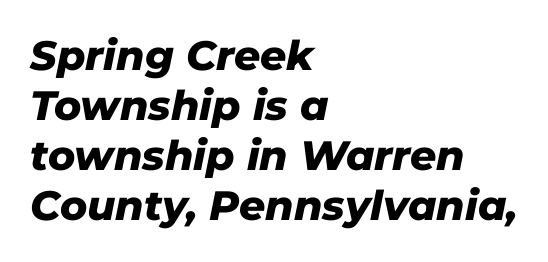
Notice how thick the strokes are: this is what a full bold looks like. Looks like regular typesetting: each glyph gets only the width it needs. Does the copy run flush right? No — it runs flush left. Quick note: underline off.
